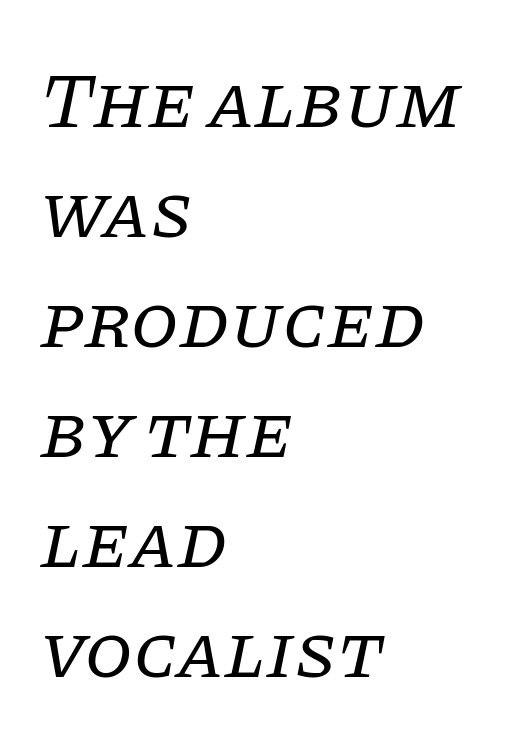
{"serif": "yes", "italic": "yes", "lean": "right", "slant_degrees": 11, "bold": "no", "weight": "regular", "width": "normal", "stroke_contrast": "low", "x_height": "large", "monospaced": "no", "underline": "no", "align": "left", "line_spacing": "normal", "line_spacing_ratio": 1.41, "letter_spacing": "normal", "letter_spacing_em": 0.0, "glyph_px": 78}
